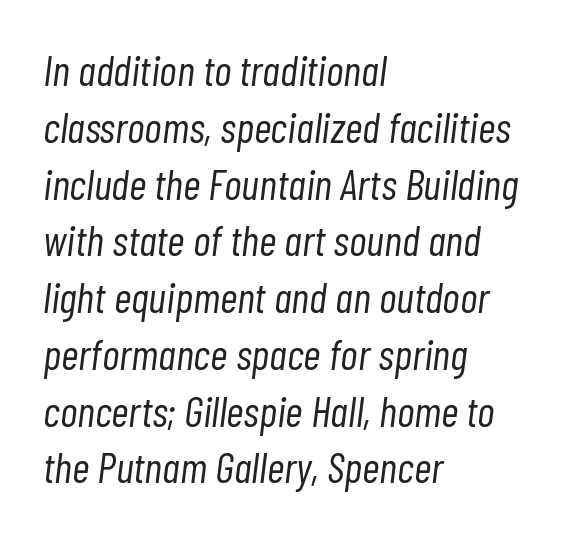
The whole block is typeset with a tilt. Honestly, the letter spacing is just normal — you wouldn't notice it. You could not count columns in this text — the font is proportionally spaced. The foot of each line stays bare and open.
